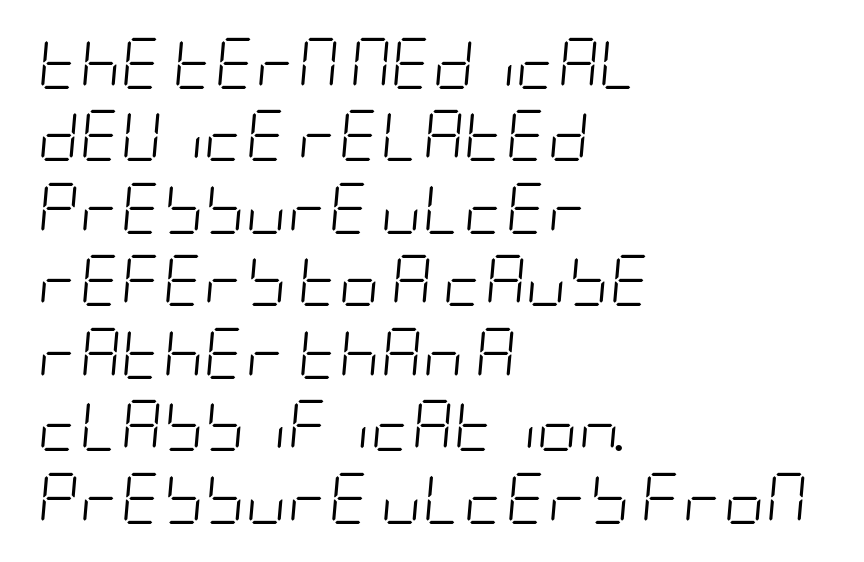
Q: Is the text bold? A: No.
Q: Is the text italic (slanted)? A: Yes, it leans right by about 5 degrees.
Q: Is the text underlined? A: No.
Q: How is the paragraph aligned? A: Left-aligned.
Q: Is the spacing between letters normal or unusually wide? A: Normal.
Q: Is the spacing between lines tight, normal or loose? A: Normal.
Q: Width (condensed, normal, or wide)? A: Condensed.
Q: Stroke contrast? A: Low.
Q: x-height? A: Large.
